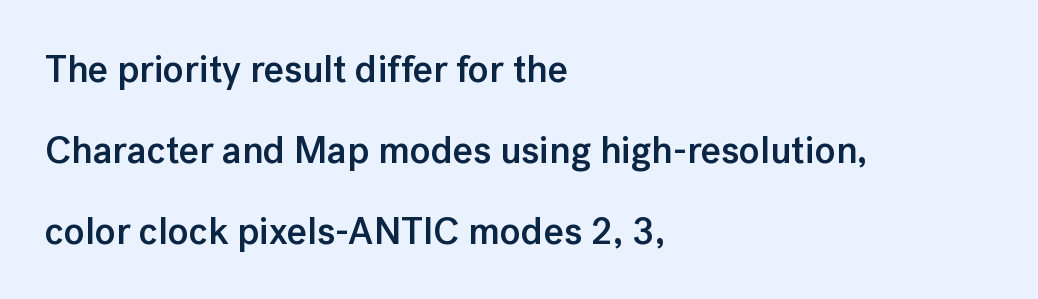
Q: Is the text bold? A: Semi-bold.
Q: Is the text italic (slanted)? A: No, it is upright.
Q: Is the typeface a serif or a sans-serif typeface? A: Sans-serif.
Q: Is the text underlined? A: No.
Q: How is the paragraph aligned? A: Left-aligned.
Q: Is the spacing between letters normal or unusually wide? A: Normal.
Q: Is the spacing between lines tight, normal or loose? A: Loose.
Q: Width (condensed, normal, or wide)? A: Normal.
Q: Stroke contrast? A: Low.
Q: x-height? A: Medium.
Q: Monospaced? A: No.
